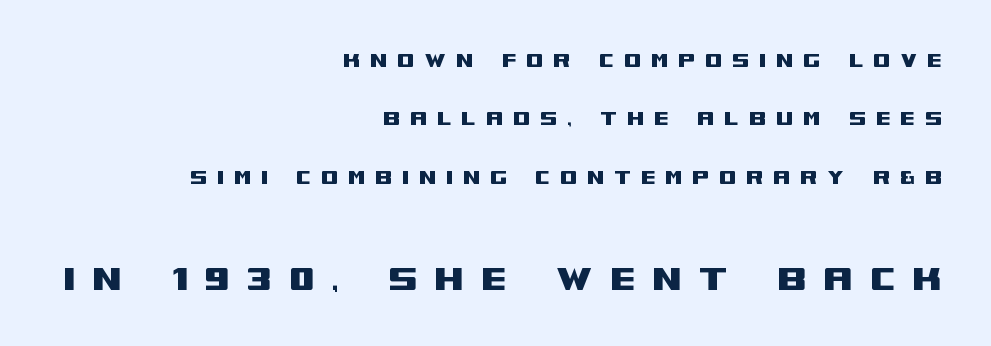
{"serif": "no", "italic": "no", "width": "wide", "stroke_contrast": "medium", "x_height": "large", "monospaced": "no", "underline": "no", "align": "right", "line_spacing": "loose", "line_spacing_ratio": 2.34, "letter_spacing": "wide", "letter_spacing_em": 0.38, "larger_block": "second", "size_ratio": 1.72, "glyph_px": 43}
